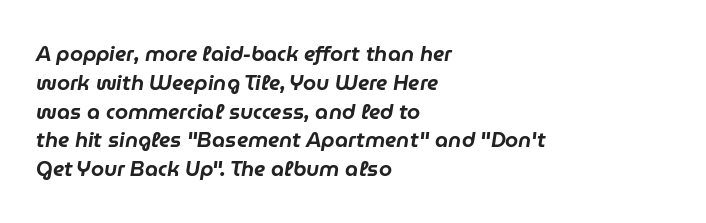
The image shows 21 px text type, italic (leaning right); set left-aligned, normal line spacing (1.37x), normal letter spacing, not underlined.
